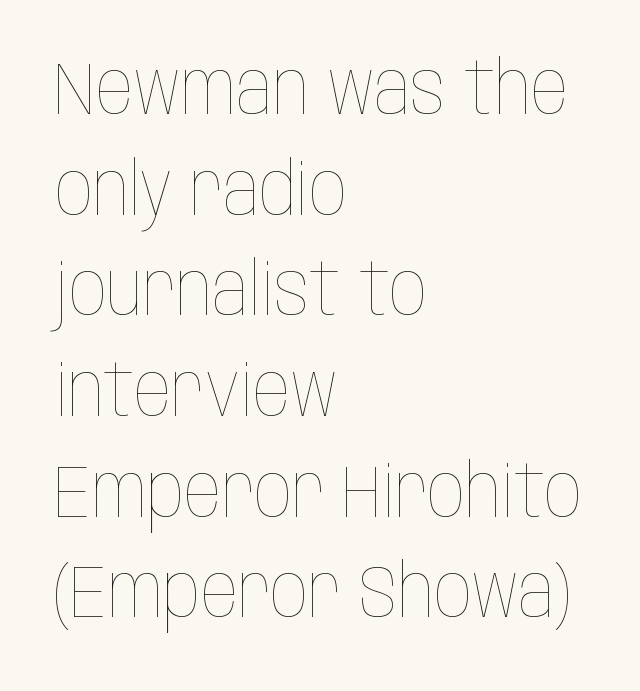
{"italic": "no", "bold": "no", "weight": "thin", "width": "condensed", "stroke_contrast": "low", "x_height": "large", "monospaced": "no", "underline": "no", "align": "left", "line_spacing": "normal", "line_spacing_ratio": 1.36, "letter_spacing": "normal", "letter_spacing_em": 0.0, "glyph_px": 74}
